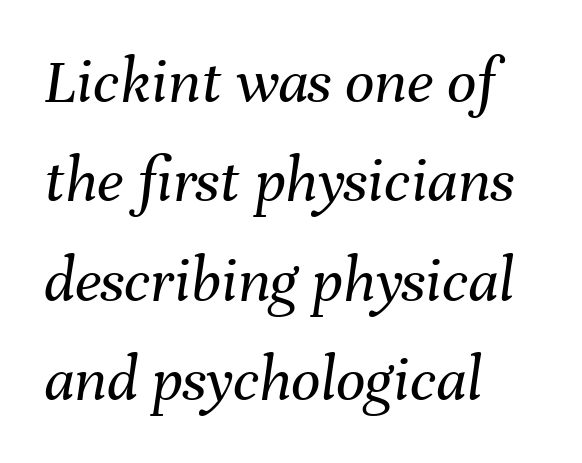
Which margin do the lines hug? The left one — the right edge is uneven. The strokes carry an ordinary text weight at most. Each row of text sits above clean, open space. The horizontal fit of the characters is conventional and even. What's the leading like? Ordinary, nothing unusual. Rendered with sloped, italic letterforms.
